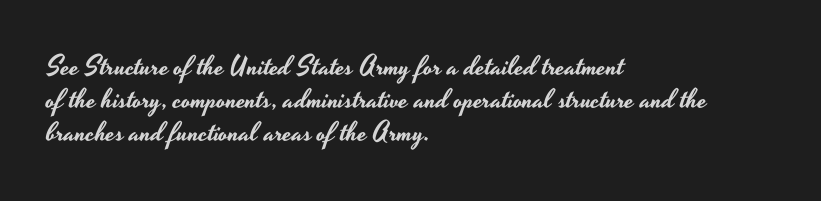
The image shows 27 px text type; set left-aligned, line spacing 1.22x, normal letter spacing, not underlined.
